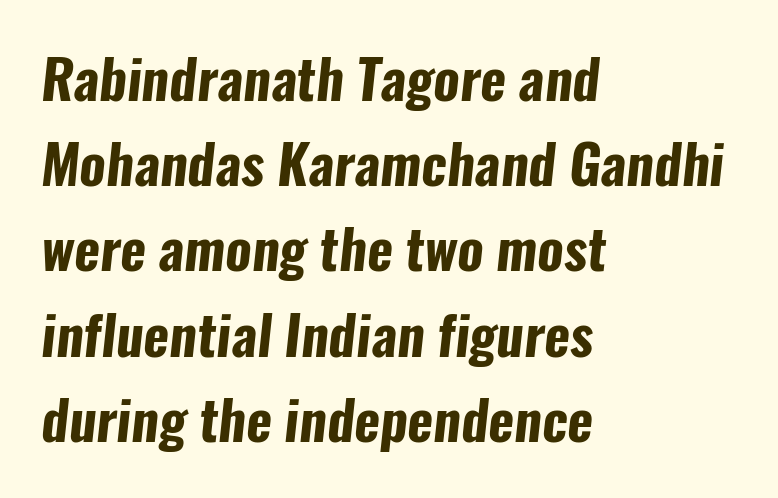
Short note: letters normally spaced. Type without underlining. Students, observe: this is what conventionally led text looks like. Regarding serifs, this sample does without them.
